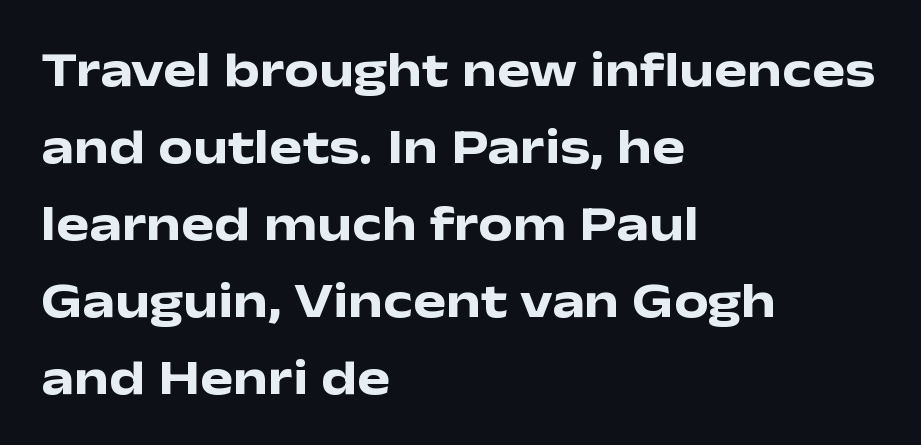
Q: Is the text bold? A: Yes.
Q: Is the text italic (slanted)? A: No, it is upright.
Q: Is the typeface a serif or a sans-serif typeface? A: Sans-serif.
Q: Is the text underlined? A: No.
Q: How is the paragraph aligned? A: Left-aligned.
Q: Is the spacing between letters normal or unusually wide? A: Normal.
Q: Is the spacing between lines tight, normal or loose? A: Normal.
Q: Width (condensed, normal, or wide)? A: Wide.
Q: Stroke contrast? A: Low.
Q: x-height? A: Medium.
Q: Monospaced? A: No.
